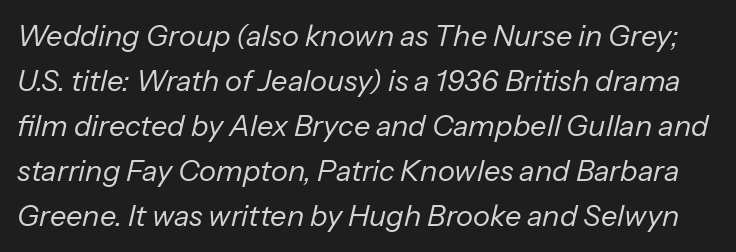
{"italic": "yes", "lean": "right", "slant_degrees": 13, "bold": "no", "weight": "regular", "width": "normal", "stroke_contrast": "low", "x_height": "medium", "monospaced": "no", "underline": "no", "line_spacing": "normal", "line_spacing_ratio": 1.55, "letter_spacing": "normal", "letter_spacing_em": 0.0, "glyph_px": 29}
